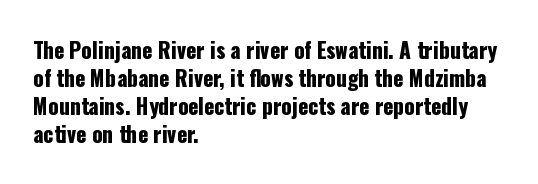
Teacher's note: observe the even left margin — that is flush-left alignment. No italicization has been applied; the sample stays upright. Clear beneath every line of the passage. Honestly, the letter spacing is just normal — you wouldn't notice it. A typesetter would call this leading conventional body-copy spacing.
